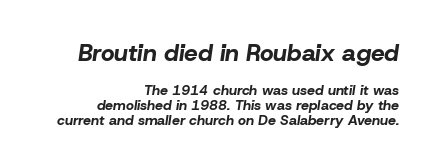
The image shows 24 px bold type, italic (leaning right); set right-aligned, tight line spacing (1.05x), normal letter spacing, not underlined; the first (top) block is 1.71x larger.
